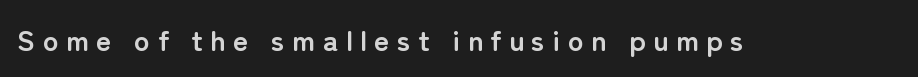
{"serif": "no", "italic": "no", "bold": "yes", "weight": "semibold", "width": "normal", "stroke_contrast": "low", "x_height": "medium", "monospaced": "no", "underline": "no", "letter_spacing": "wide", "letter_spacing_em": 0.26, "glyph_px": 29}
